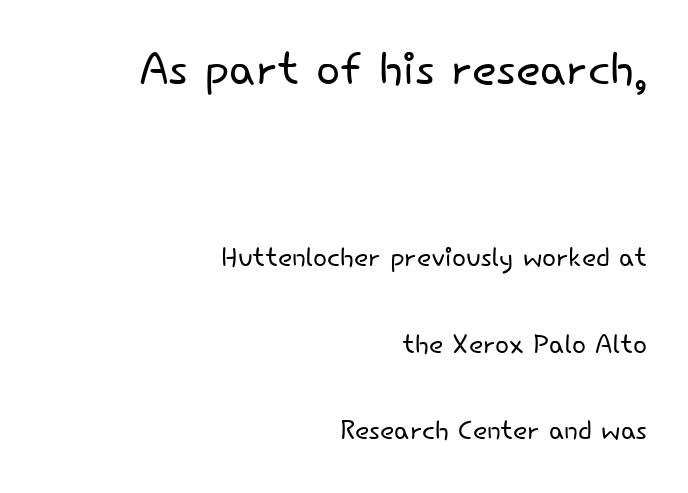
{"serif": "no", "italic": "no", "bold": "no", "weight": "light", "width": "normal", "stroke_contrast": "low", "x_height": "small", "monospaced": "no", "underline": "no", "align": "right", "line_spacing": "loose", "line_spacing_ratio": 2.33, "letter_spacing": "normal", "letter_spacing_em": 0.0, "larger_block": "first", "size_ratio": 1.73, "glyph_px": 64}
